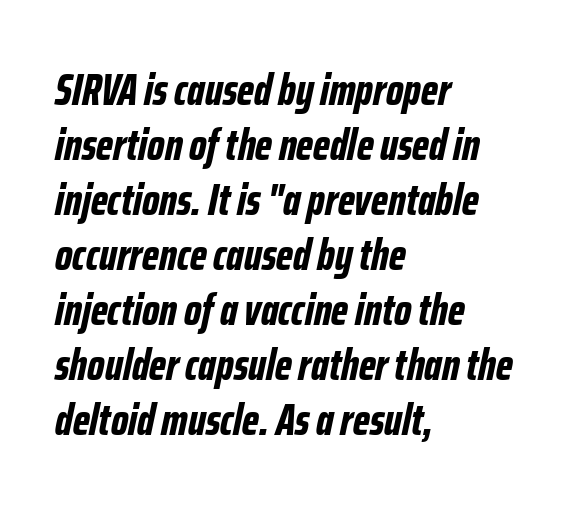
Q: Is the text bold? A: Yes.
Q: Is the text italic (slanted)? A: Yes, it leans right by about 12 degrees.
Q: Is the text underlined? A: No.
Q: How is the paragraph aligned? A: Left-aligned.
Q: Is the spacing between letters normal or unusually wide? A: Normal.
Q: Is the spacing between lines tight, normal or loose? A: Normal.
Q: Width (condensed, normal, or wide)? A: Condensed.
Q: Stroke contrast? A: Low.
Q: x-height? A: Medium.
Q: Monospaced? A: No.
